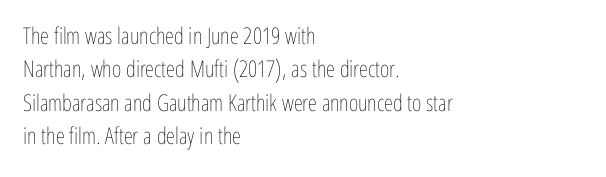
{"italic": "no", "bold": "no", "underline": "no", "align": "left", "line_spacing": "normal", "line_spacing_ratio": 1.45, "letter_spacing": "normal", "letter_spacing_em": 0.0, "glyph_px": 23}
